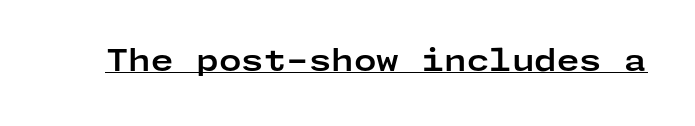
Q: Is the text bold? A: Yes.
Q: Is the text italic (slanted)? A: No, it is upright.
Q: Is the typeface a serif or a sans-serif typeface? A: Sans-serif.
Q: Is the text underlined? A: Yes.
Q: Is the spacing between letters normal or unusually wide? A: Normal.
Q: Width (condensed, normal, or wide)? A: Wide.
Q: Stroke contrast? A: Low.
Q: x-height? A: Medium.
